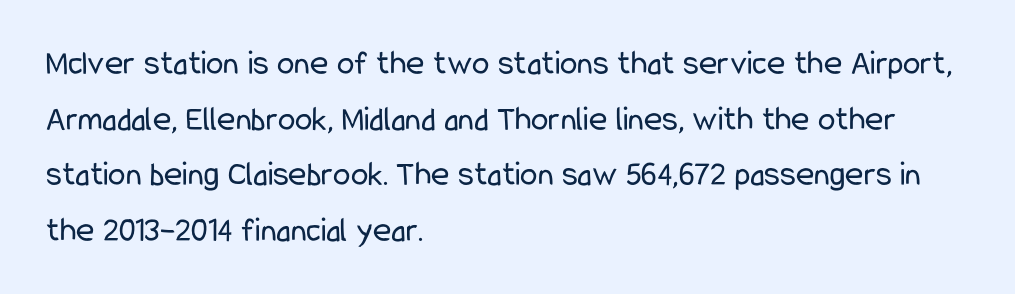
The image shows 35 px regular-weight, condensed sans-serif type, upright; set left-aligned, normal line spacing (1.59x), normal letter spacing, not underlined; low stroke contrast and a medium x-height.
